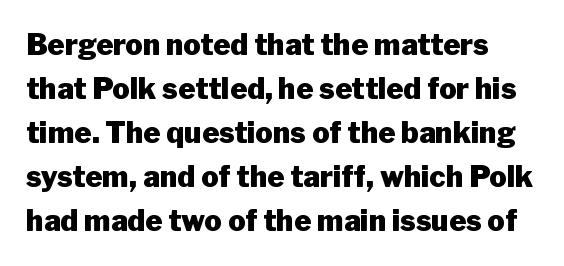
Q: Is the text bold? A: Yes.
Q: Is the text italic (slanted)? A: No, it is upright.
Q: Is the typeface a serif or a sans-serif typeface? A: Sans-serif.
Q: Is the text underlined? A: No.
Q: Is the spacing between letters normal or unusually wide? A: Normal.
Q: Is the spacing between lines tight, normal or loose? A: Normal.
Q: Width (condensed, normal, or wide)? A: Normal.
Q: Stroke contrast? A: Low.
Q: x-height? A: Medium.
Q: Monospaced? A: No.
